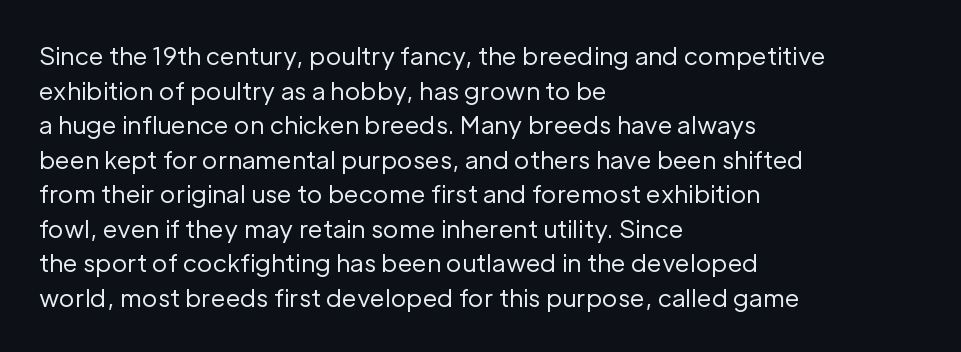
The image shows 24 px text type, upright; set left-aligned, normal line spacing (1.44x), normal letter spacing, not underlined.
